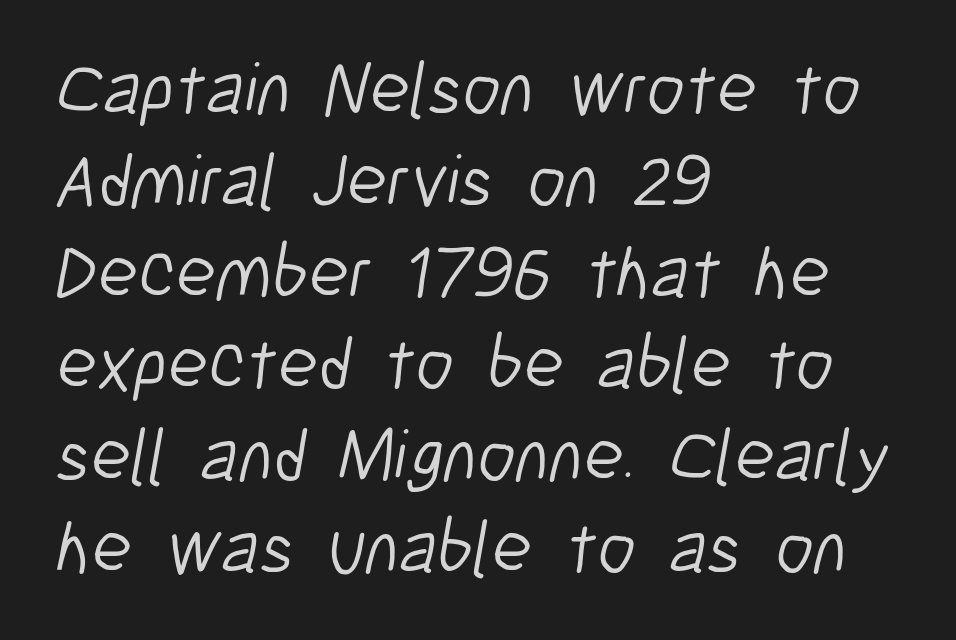
The image shows 74 px light, condensed sans-serif type; set left-aligned, line spacing 1.24x, normal letter spacing, not underlined; low stroke contrast and a medium x-height.
